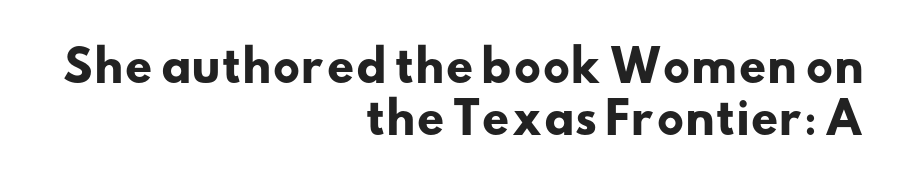
{"serif": "no", "bold": "yes", "weight": "heavy", "width": "wide", "stroke_contrast": "low", "x_height": "small", "monospaced": "no", "underline": "no", "align": "right", "line_spacing_ratio": 1.2, "letter_spacing": "normal", "letter_spacing_em": 0.0, "glyph_px": 43}
